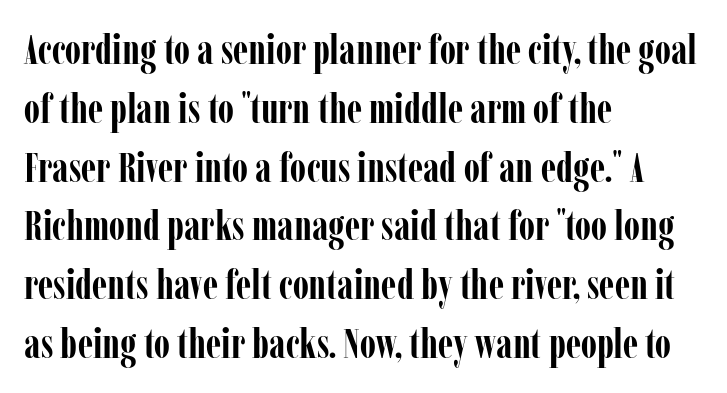
Characters follow at the spacing the type designer built in. Underline: absent. Every stem runs plumb, perpendicular to the baseline. Proportional: the letters do not fall into vertical columns. The rendering shows small feet on the letterforms — a serif design.
